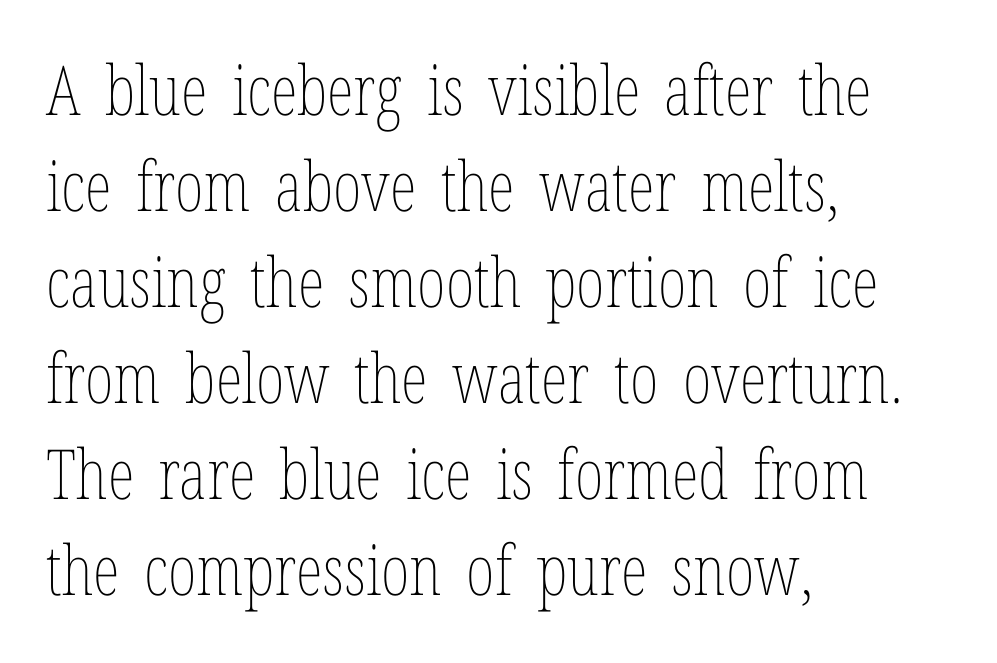
Q: Is the text bold? A: No.
Q: Is the text italic (slanted)? A: No, it is upright.
Q: Is the text underlined? A: No.
Q: How is the paragraph aligned? A: Left-aligned.
Q: Is the spacing between letters normal or unusually wide? A: Normal.
Q: Is the spacing between lines tight, normal or loose? A: Normal.
Q: Width (condensed, normal, or wide)? A: Condensed.
Q: Stroke contrast? A: Low.
Q: x-height? A: Medium.
Q: Monospaced? A: No.
